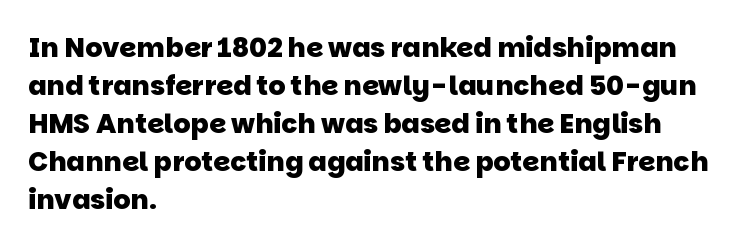
The image shows 27 px bold type; set left-aligned, normal line spacing (1.41x), normal letter spacing, not underlined.
